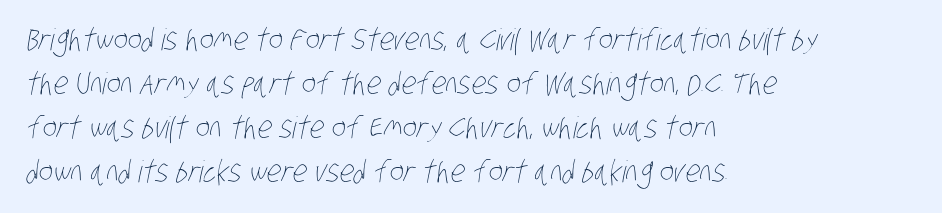
{"bold": "no", "weight": "thin", "width": "condensed", "stroke_contrast": "low", "x_height": "large", "monospaced": "no", "underline": "no", "align": "left", "line_spacing": "normal", "line_spacing_ratio": 1.47, "letter_spacing": "normal", "letter_spacing_em": 0.0, "glyph_px": 30}
